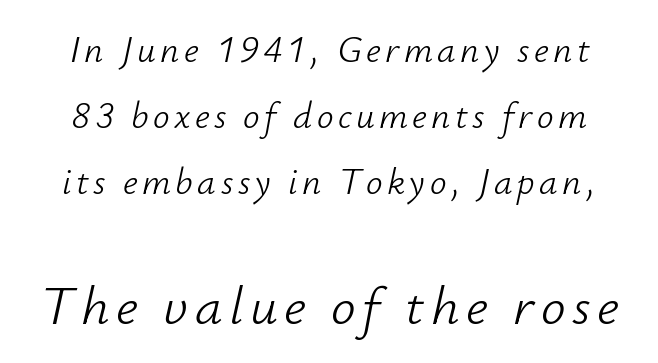
The specimen reads as italic at a glance. Scale increases going downward across the two blocks. The typeface has the unassuming heft of standard copy or less. Beneath every word, the page is bare.
